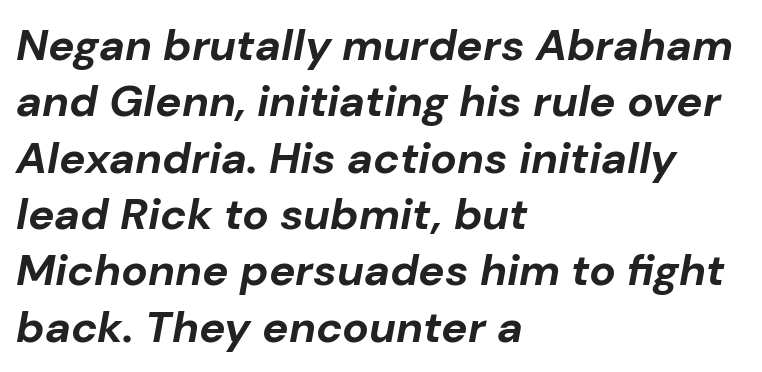
{"italic": "yes", "lean": "right", "slant_degrees": 10, "bold": "yes", "weight": "bold", "width": "normal", "stroke_contrast": "low", "x_height": "medium", "monospaced": "no", "underline": "no", "align": "left", "line_spacing": "normal", "line_spacing_ratio": 1.28, "letter_spacing": "normal", "letter_spacing_em": 0.0, "glyph_px": 44}
